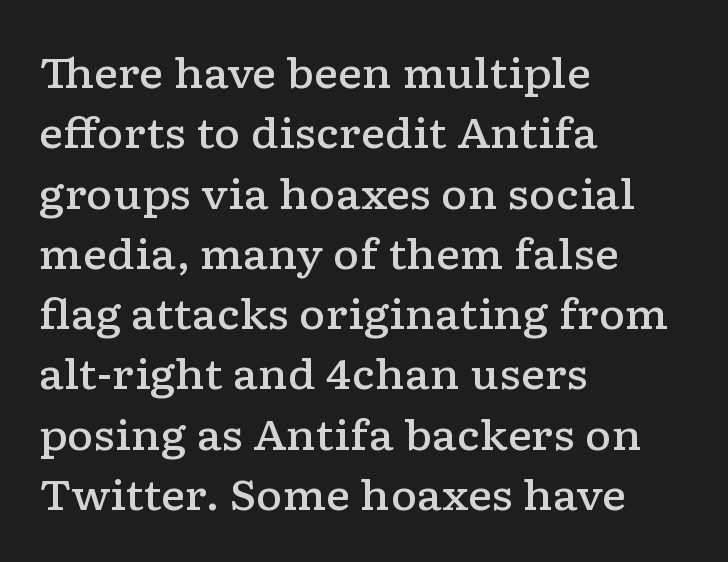
The image shows 41 px semibold, wide serif type, upright; set left-aligned, normal line spacing (1.47x), normal letter spacing, not underlined; low stroke contrast and a medium x-height.
